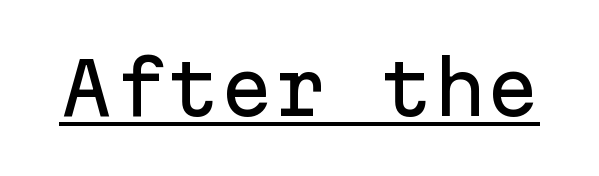
{"serif": "no", "italic": "no", "width": "normal", "stroke_contrast": "low", "x_height": "medium", "monospaced": "yes", "underline": "yes", "letter_spacing": "normal", "letter_spacing_em": 0.0, "glyph_px": 71}
